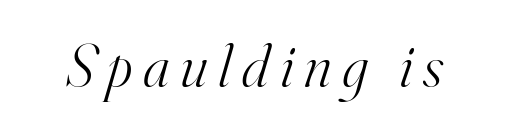
Q: Is the text bold? A: No.
Q: Is the text italic (slanted)? A: Yes, it leans right by about 16 degrees.
Q: Is the typeface a serif or a sans-serif typeface? A: Serif.
Q: Is the text underlined? A: No.
Q: Width (condensed, normal, or wide)? A: Normal.
Q: Stroke contrast? A: High.
Q: x-height? A: Small.
Q: Monospaced? A: No.
